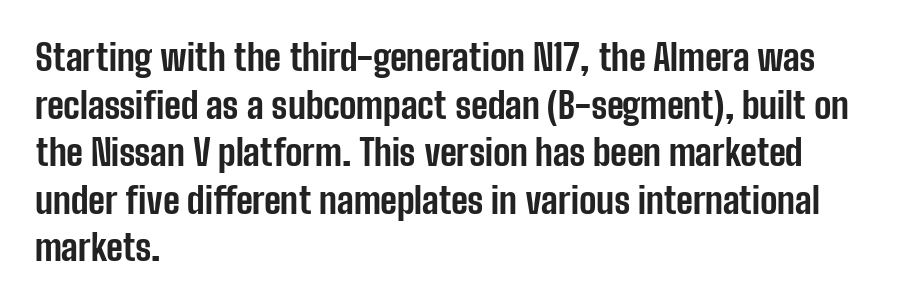
The image shows 36 px bold, condensed sans-serif type, upright; set left-aligned, normal line spacing (1.32x), normal letter spacing, not underlined; low stroke contrast and a medium x-height.
